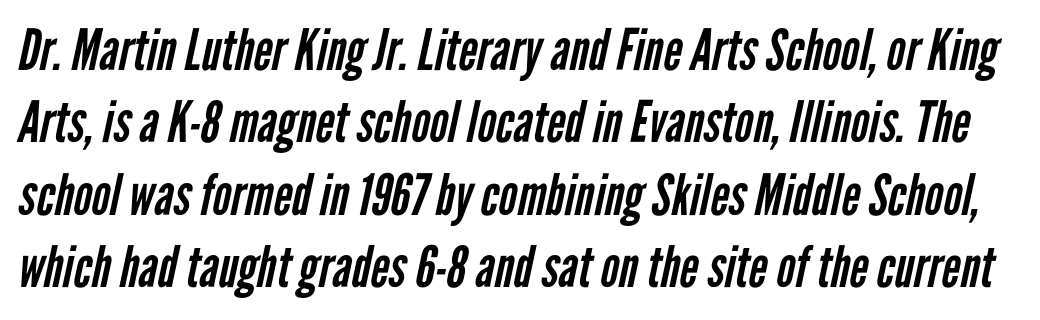
{"serif": "no", "bold": "no", "weight": "regular", "width": "condensed", "stroke_contrast": "low", "x_height": "medium", "monospaced": "no", "underline": "no", "line_spacing": "normal", "line_spacing_ratio": 1.27, "letter_spacing": "normal", "letter_spacing_em": 0.0, "glyph_px": 57}
